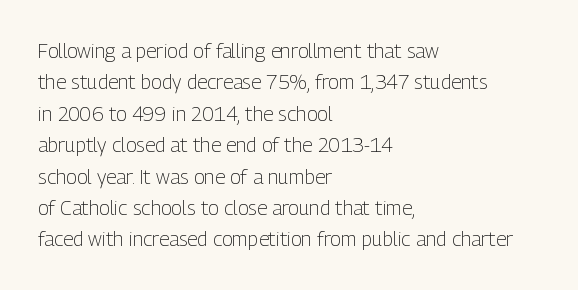
{"italic": "no", "bold": "no", "underline": "no", "align": "left", "line_spacing": "normal", "line_spacing_ratio": 1.57, "letter_spacing": "normal", "letter_spacing_em": 0.0, "glyph_px": 20}
